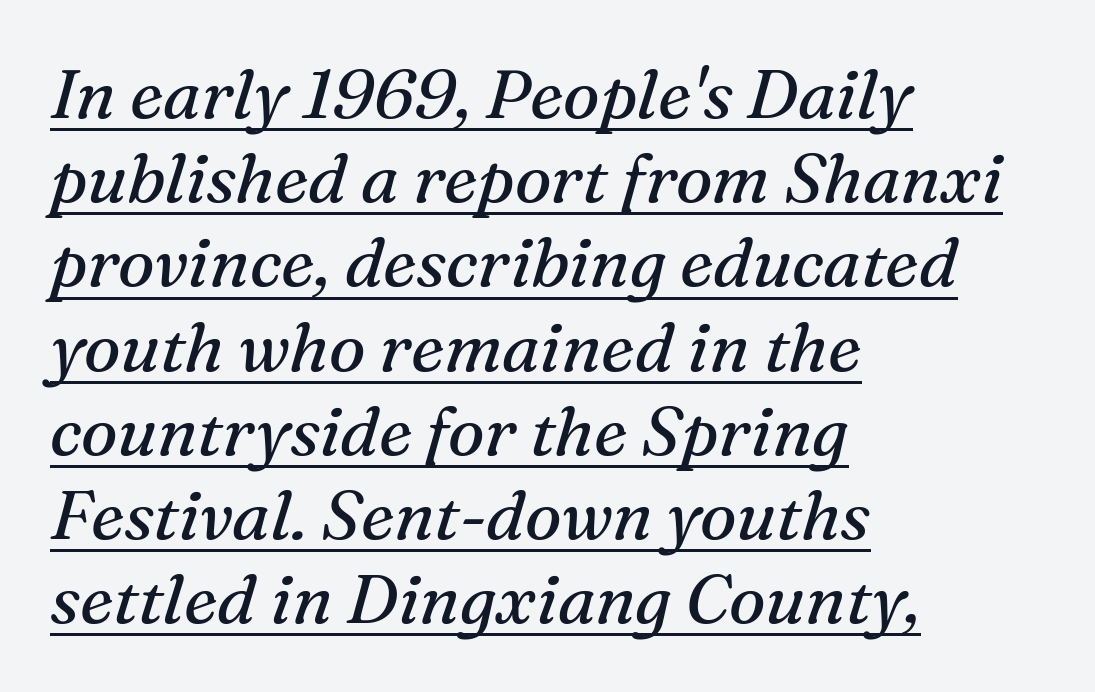
The image shows 69 px regular-weight serif type, italic (leaning right); set left-aligned, line spacing 1.22x, normal letter spacing, underlined; medium stroke contrast and a medium x-height.
